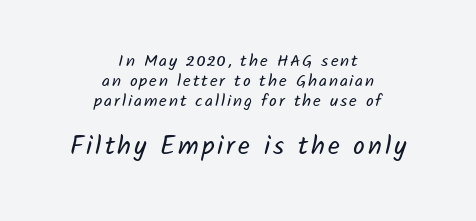
Q: Is the text bold? A: No.
Q: Is the text underlined? A: No.
Q: How is the paragraph aligned? A: Centered.
Q: Which block of text is set in a larger size, the first (top) or the second (bottom)? A: The second (bottom) one.
